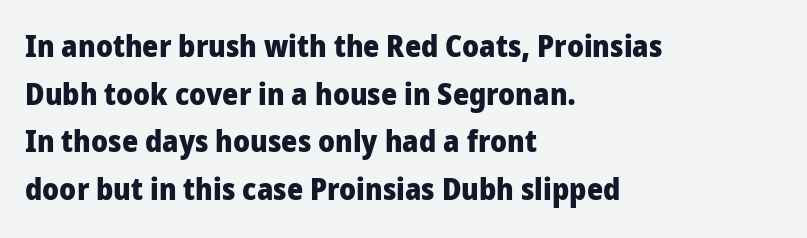
Italic? Not at all — the glyphs are vertical. Honestly, there is no underline to notice here at all. In CSS terms this would be text-align: left. Does the weight exceed regular? Yes, all the way to bold. Normally led — the rows are evenly, conventionally spaced. This sample uses a sans-serif face.
